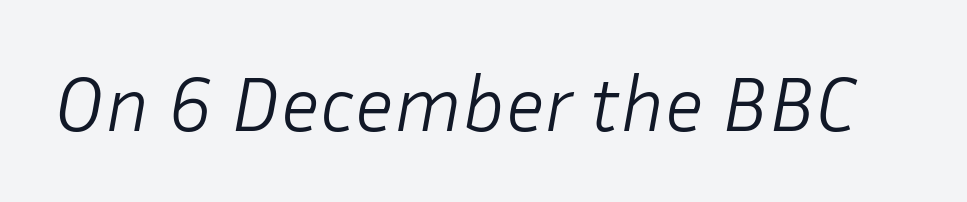
The image shows 79 px light type, italic (leaning right); set normal letter spacing, not underlined; low stroke contrast and a medium x-height.
